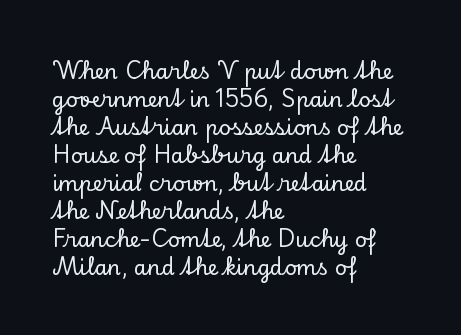
The image shows 21 px text type, upright; set left-aligned, normal line spacing (1.33x), normal letter spacing, not underlined.
